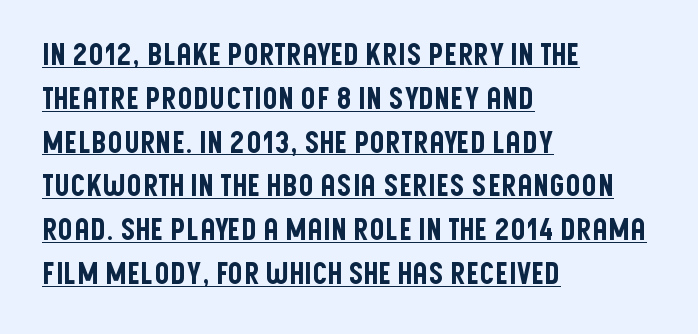
Q: Is the text italic (slanted)? A: No, it is upright.
Q: Is the typeface a serif or a sans-serif typeface? A: Sans-serif.
Q: Is the text underlined? A: Yes.
Q: How is the paragraph aligned? A: Left-aligned.
Q: Is the spacing between letters normal or unusually wide? A: Normal.
Q: Is the spacing between lines tight, normal or loose? A: Normal.
Q: Width (condensed, normal, or wide)? A: Condensed.
Q: Stroke contrast? A: Low.
Q: x-height? A: Large.
Q: Monospaced? A: No.
